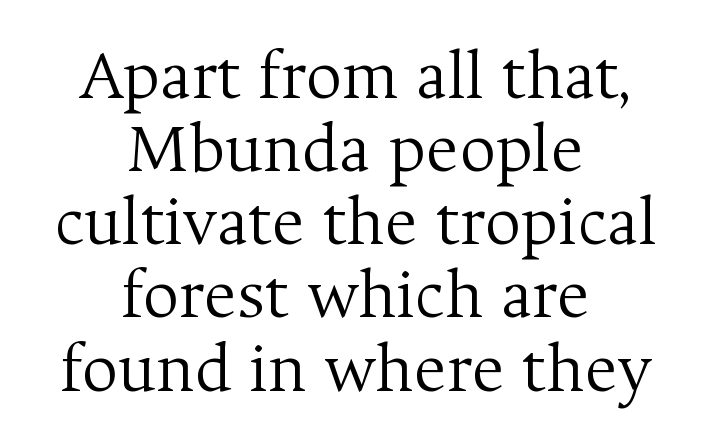
The paragraph has two soft edges and a firm central axis. Does the leading feel generous? Not at all — it's pinched. The text was rendered using a seriffed face with decorative stroke endings. A typesetter would mark this as roman, not italic.
